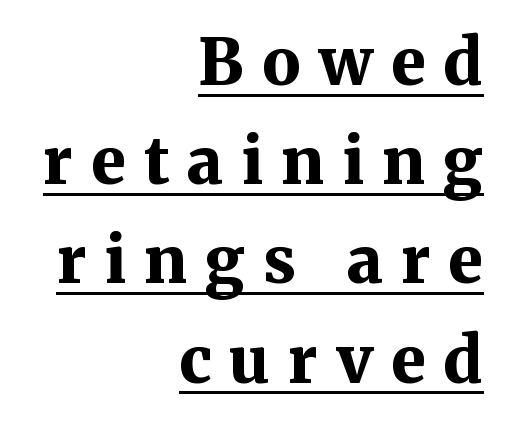
Q: Is the text bold? A: Yes.
Q: Is the text italic (slanted)? A: No, it is upright.
Q: Is the typeface a serif or a sans-serif typeface? A: Serif.
Q: Is the text underlined? A: Yes.
Q: How is the paragraph aligned? A: Right-aligned.
Q: Is the spacing between letters normal or unusually wide? A: Unusually wide.
Q: Is the spacing between lines tight, normal or loose? A: Normal.
Q: Width (condensed, normal, or wide)? A: Normal.
Q: Stroke contrast? A: Medium.
Q: x-height? A: Medium.
Q: Monospaced? A: No.
